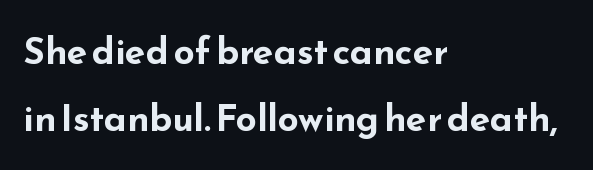
{"serif": "no", "italic": "no", "bold": "yes", "weight": "bold", "width": "wide", "stroke_contrast": "low", "x_height": "small", "monospaced": "no", "underline": "no", "align": "left", "line_spacing_ratio": 1.82, "letter_spacing": "normal", "letter_spacing_em": 0.0, "glyph_px": 37}
